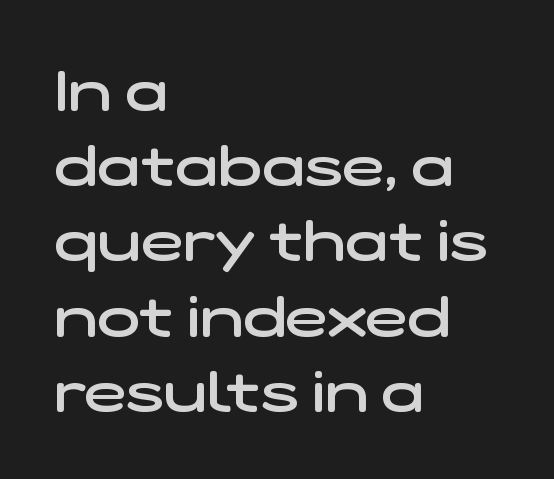
Q: Is the text bold? A: Semi-bold.
Q: Is the typeface a serif or a sans-serif typeface? A: Sans-serif.
Q: Is the text underlined? A: No.
Q: How is the paragraph aligned? A: Left-aligned.
Q: Is the spacing between letters normal or unusually wide? A: Normal.
Q: Is the spacing between lines tight, normal or loose? A: Normal.
Q: Width (condensed, normal, or wide)? A: Wide.
Q: Stroke contrast? A: Low.
Q: x-height? A: Medium.
Q: Monospaced? A: No.
